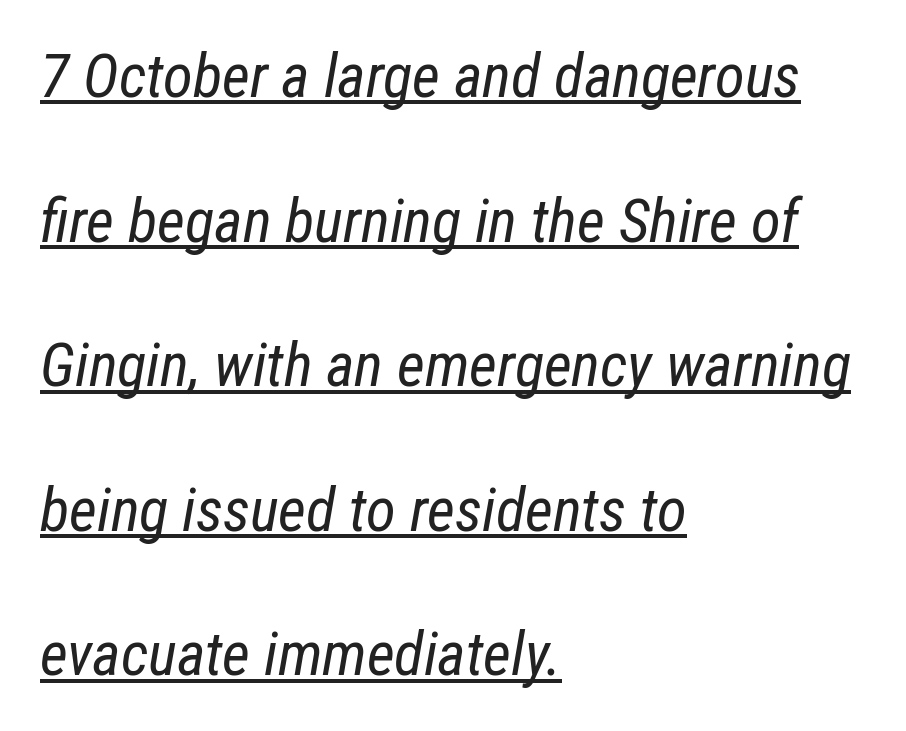
Q: Is the text bold? A: No.
Q: Is the text italic (slanted)? A: Yes, it leans right by about 12 degrees.
Q: Is the text underlined? A: Yes.
Q: How is the paragraph aligned? A: Left-aligned.
Q: Is the spacing between letters normal or unusually wide? A: Normal.
Q: Is the spacing between lines tight, normal or loose? A: Loose.
Q: Width (condensed, normal, or wide)? A: Condensed.
Q: Stroke contrast? A: Low.
Q: x-height? A: Medium.
Q: Monospaced? A: No.
